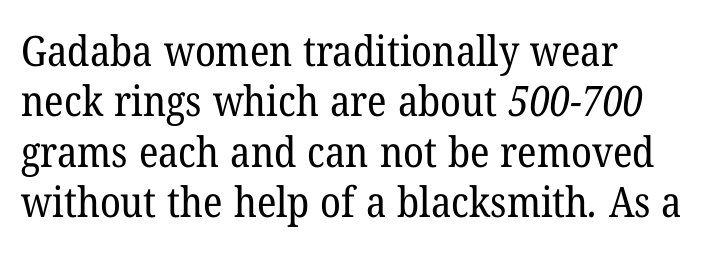
Q: Is the text bold? A: No.
Q: Is the typeface a serif or a sans-serif typeface? A: Serif.
Q: Is the text underlined? A: No.
Q: How is the paragraph aligned? A: Left-aligned.
Q: Is the spacing between letters normal or unusually wide? A: Normal.
Q: Width (condensed, normal, or wide)? A: Normal.
Q: Stroke contrast? A: Low.
Q: x-height? A: Medium.
Q: Monospaced? A: No.
